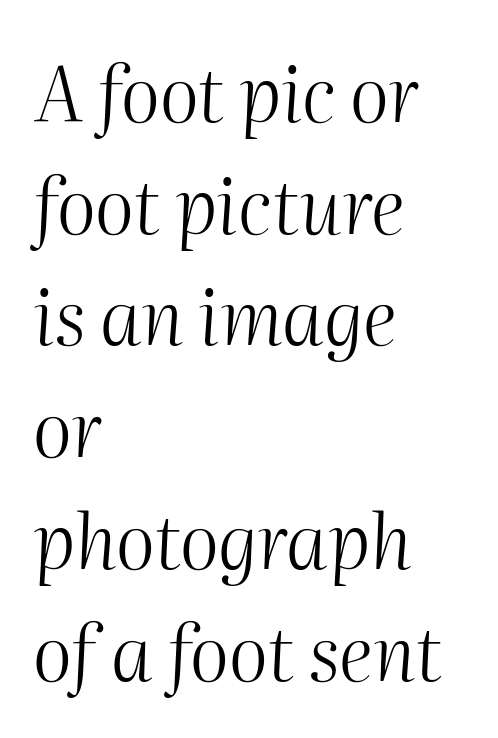
Q: Is the text bold? A: No.
Q: Is the text italic (slanted)? A: Yes, it leans right by about 2 degrees.
Q: Is the text underlined? A: No.
Q: How is the paragraph aligned? A: Left-aligned.
Q: Is the spacing between letters normal or unusually wide? A: Normal.
Q: Is the spacing between lines tight, normal or loose? A: Normal.
Q: Width (condensed, normal, or wide)? A: Normal.
Q: Stroke contrast? A: Medium.
Q: x-height? A: Medium.
Q: Monospaced? A: No.
